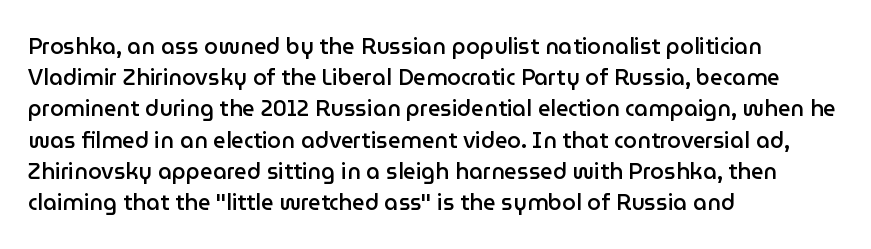
{"italic": "no", "bold": "semi", "underline": "no", "align": "left", "line_spacing": "normal", "line_spacing_ratio": 1.42, "letter_spacing": "normal", "letter_spacing_em": 0.0, "glyph_px": 22}
